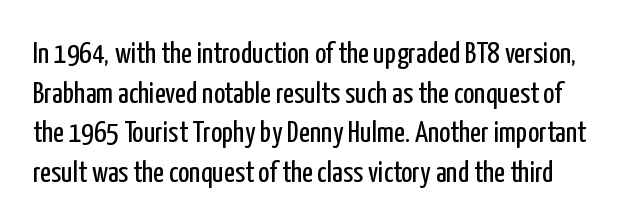
{"serif": "no", "italic": "no", "bold": "no", "weight": "regular", "width": "condensed", "stroke_contrast": "low", "x_height": "medium", "monospaced": "no", "underline": "no", "line_spacing": "normal", "line_spacing_ratio": 1.32, "letter_spacing": "normal", "letter_spacing_em": 0.0, "glyph_px": 30}
